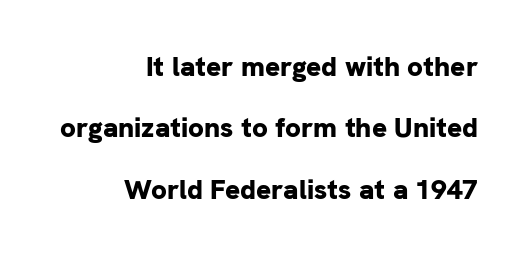
The image shows 28 px bold sans-serif type, upright; set right-aligned, loose line spacing (2.19x), normal letter spacing, not underlined; low stroke contrast and a medium x-height.
